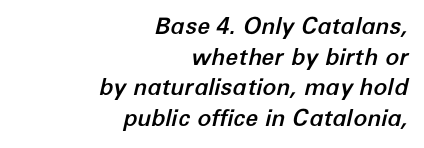
Q: Is the text italic (slanted)? A: Yes, it leans right by about 12 degrees.
Q: Is the text underlined? A: No.
Q: How is the paragraph aligned? A: Right-aligned.
Q: Is the spacing between letters normal or unusually wide? A: Normal.
Q: Is the spacing between lines tight, normal or loose? A: Normal.
